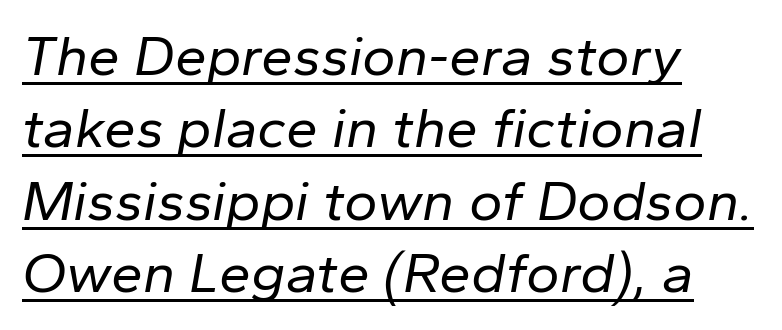
{"italic": "yes", "lean": "right", "slant_degrees": 10, "bold": "no", "weight": "regular", "width": "normal", "stroke_contrast": "low", "x_height": "medium", "monospaced": "no", "underline": "yes", "align": "left", "line_spacing": "normal", "line_spacing_ratio": 1.27, "letter_spacing": "normal", "letter_spacing_em": 0.0, "glyph_px": 57}
